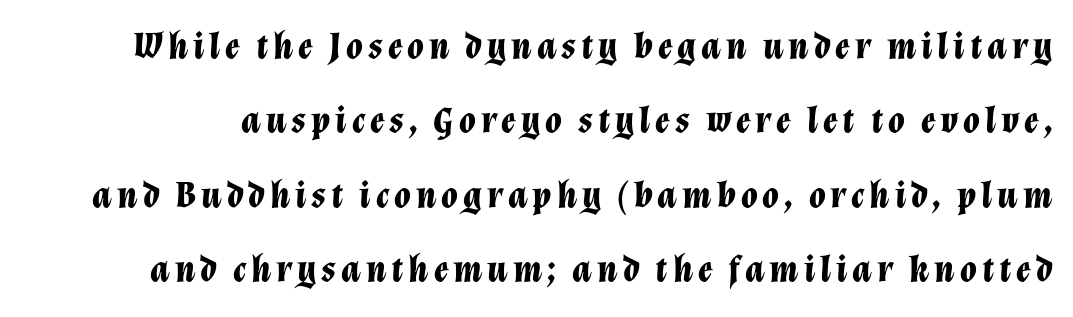
Q: Is the text bold? A: Yes.
Q: Is the text italic (slanted)? A: Yes, it leans right by about 12 degrees.
Q: Is the text underlined? A: No.
Q: Is the spacing between lines tight, normal or loose? A: Loose.
Q: Width (condensed, normal, or wide)? A: Normal.
Q: Stroke contrast? A: Low.
Q: x-height? A: Medium.
Q: Monospaced? A: No.
